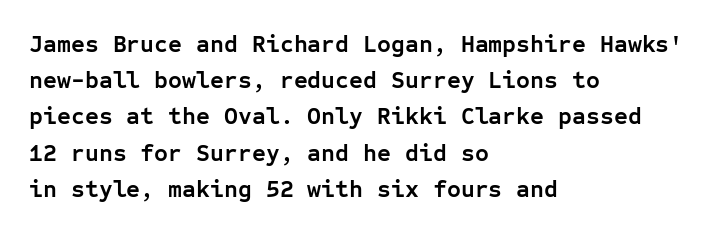
The image shows 24 px bold type, upright; set left-aligned, normal line spacing (1.51x), normal letter spacing, not underlined.
